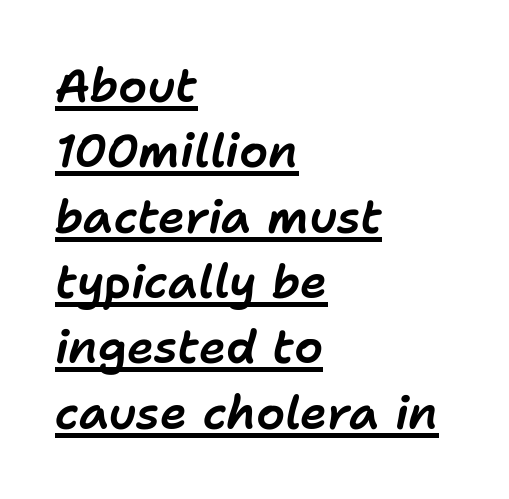
{"italic": "yes", "lean": "right", "slant_degrees": 11, "width": "normal", "stroke_contrast": "low", "x_height": "medium", "monospaced": "no", "underline": "yes", "align": "left", "line_spacing": "normal", "line_spacing_ratio": 1.42, "letter_spacing": "normal", "letter_spacing_em": 0.0, "glyph_px": 46}
